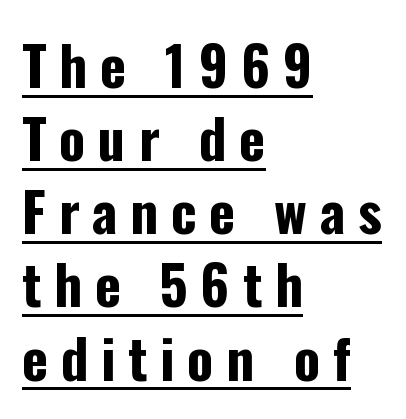
The image shows 55 px bold, condensed sans-serif type, upright; set left-aligned, normal line spacing (1.33x), unusually wide letter spacing (+0.23 em), underlined; low stroke contrast and a medium x-height.
